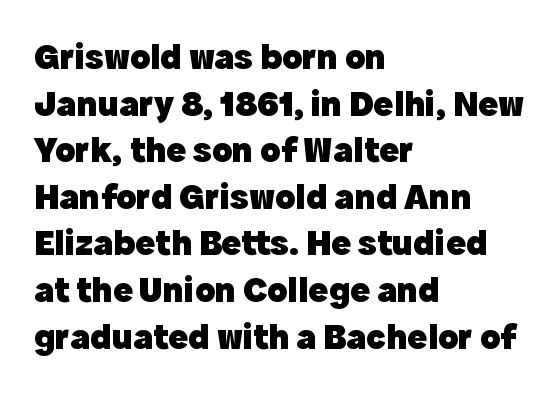
The image shows 37 px heavy sans-serif type, upright; set left-aligned, normal line spacing (1.26x), normal letter spacing, not underlined; a medium x-height.
